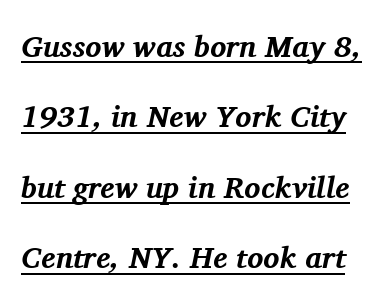
Q: Is the text bold? A: Yes.
Q: Is the text italic (slanted)? A: Yes, it leans right by about 11 degrees.
Q: Is the typeface a serif or a sans-serif typeface? A: Serif.
Q: Is the text underlined? A: Yes.
Q: Is the spacing between letters normal or unusually wide? A: Normal.
Q: Is the spacing between lines tight, normal or loose? A: Loose.
Q: Width (condensed, normal, or wide)? A: Normal.
Q: Stroke contrast? A: Medium.
Q: x-height? A: Medium.
Q: Monospaced? A: No.
